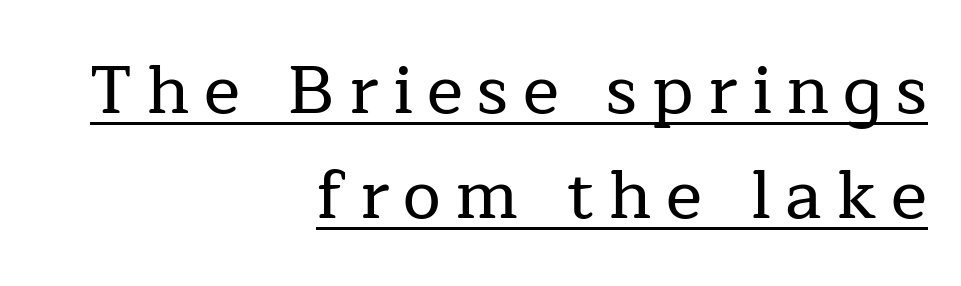
This rendering widens character spacing well past its baseline value. You can tell it's not italic because the verticals are truly vertical. This rendering uses right alignment, leaving the left contour irregular. The leading is moderate, giving the passage an even texture. Every word sits above its own underline.
